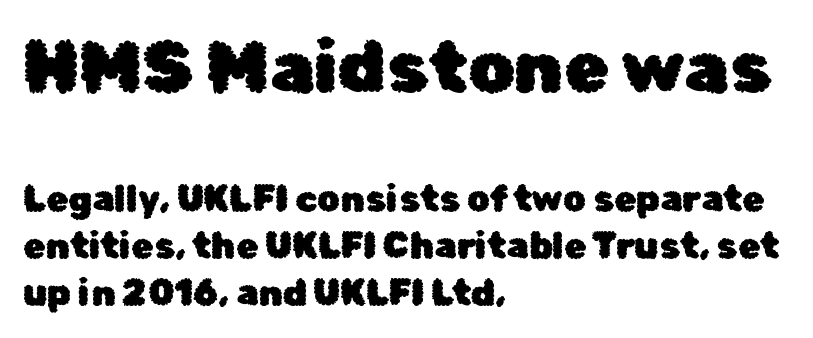
The image shows 73 px sans-serif type, upright; set left-aligned, normal line spacing (1.31x), normal letter spacing, not underlined; the first (top) block is 2.03x larger; low stroke contrast and a medium x-height.
